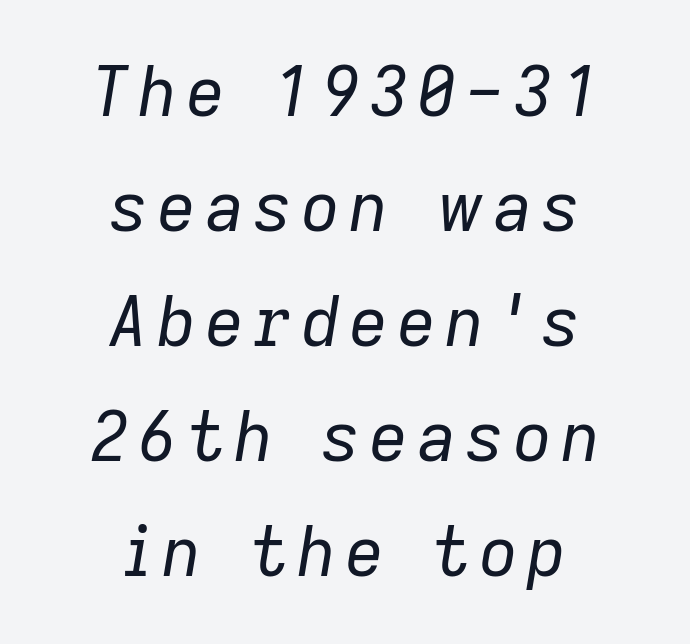
Q: Is the text bold? A: No.
Q: Is the text italic (slanted)? A: Yes, it leans right by about 9 degrees.
Q: Is the text underlined? A: No.
Q: How is the paragraph aligned? A: Centered.
Q: Is the spacing between lines tight, normal or loose? A: Normal.
Q: Width (condensed, normal, or wide)? A: Normal.
Q: Stroke contrast? A: Low.
Q: x-height? A: Medium.
Q: Monospaced? A: No.
